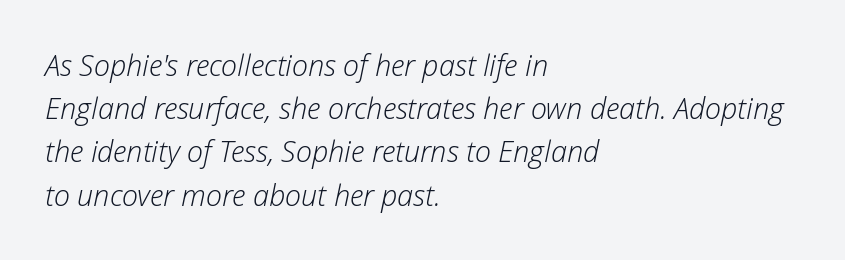
{"italic": "yes", "lean": "right", "slant_degrees": 12, "bold": "no", "weight": "light", "width": "normal", "stroke_contrast": "low", "x_height": "medium", "monospaced": "no", "underline": "no", "align": "left", "line_spacing": "normal", "line_spacing_ratio": 1.49, "letter_spacing": "normal", "letter_spacing_em": 0.0, "glyph_px": 29}
